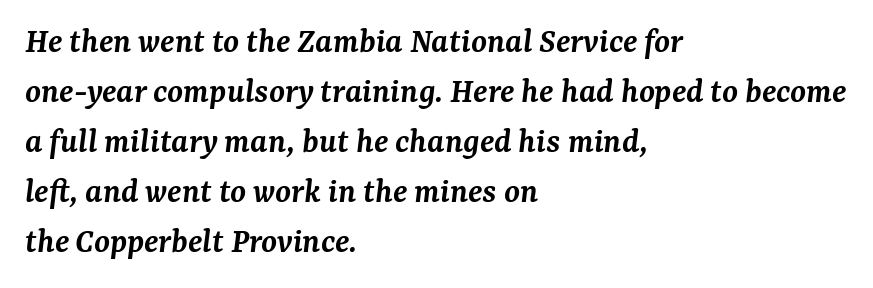
The image shows 36 px semibold serif type, italic (leaning right); set left-aligned, normal line spacing (1.39x), normal letter spacing, not underlined; medium stroke contrast and a medium x-height.
